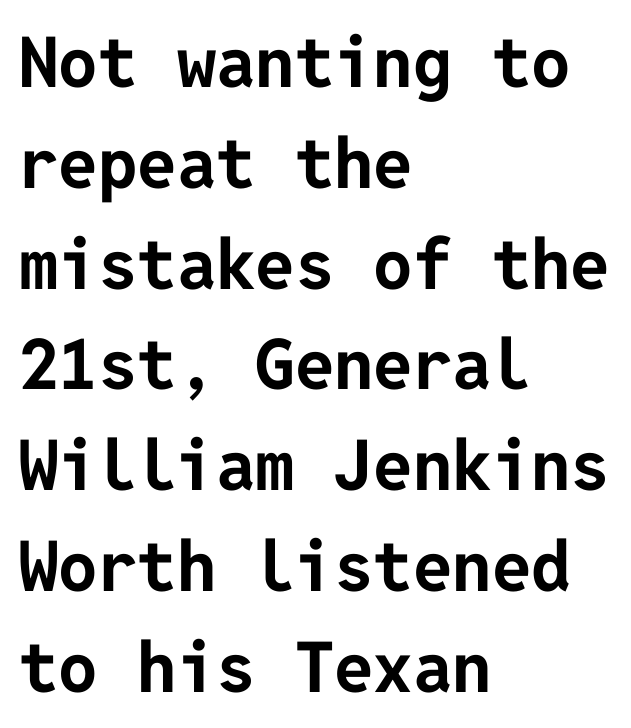
Q: Is the text bold? A: Yes.
Q: Is the text italic (slanted)? A: No, it is upright.
Q: Is the typeface a serif or a sans-serif typeface? A: Sans-serif.
Q: Is the text underlined? A: No.
Q: How is the paragraph aligned? A: Left-aligned.
Q: Is the spacing between letters normal or unusually wide? A: Normal.
Q: Is the spacing between lines tight, normal or loose? A: Normal.
Q: Width (condensed, normal, or wide)? A: Normal.
Q: Stroke contrast? A: Low.
Q: x-height? A: Medium.
